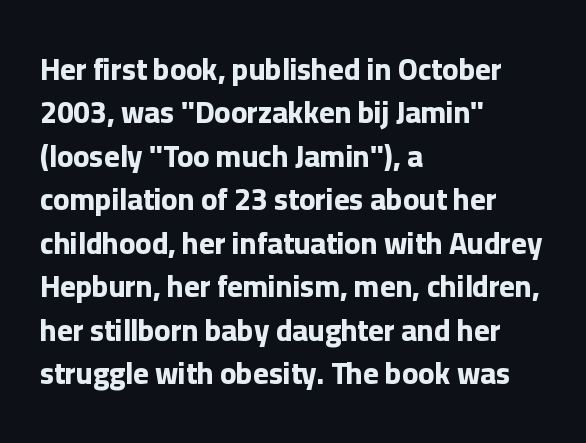
Words float on clear page, feet unadorned. Vertical strokes here are truly vertical. Typographic density is high because the face is bold. Spacing between characters is what you'd get straight out of the box. Every row of glyphs begins at an identical x-position on the left.
